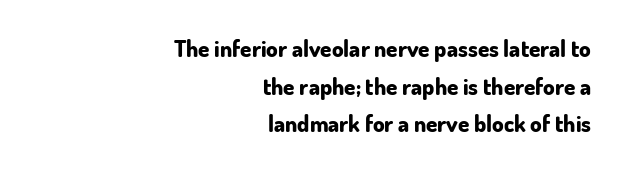
I'd describe the lettering as bold — thick and assertive. Visually the block forms a straight wall on the right and a jagged coastline on the left. The horizontal fit of the characters is conventional and even. Only glyphs here, with clear space below each row. A typesetter would mark this as roman, not italic. This block has exactly the height ordinary leading produces.
